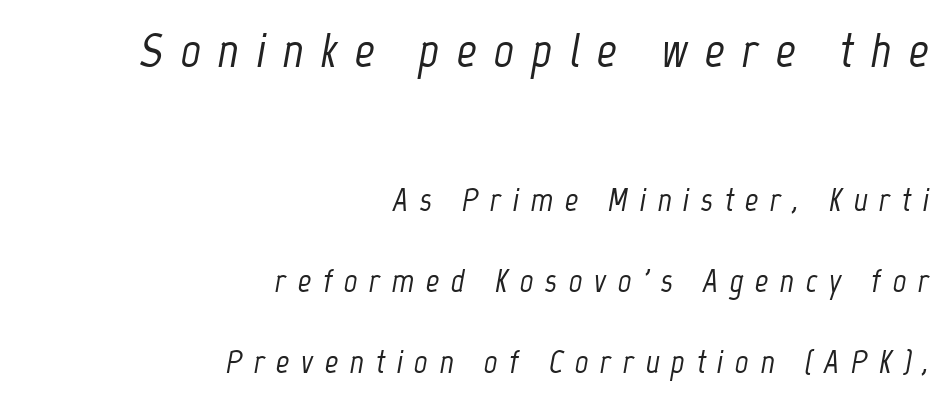
Q: Is the text italic (slanted)? A: Yes, it leans right by about 12 degrees.
Q: Is the text underlined? A: No.
Q: How is the paragraph aligned? A: Right-aligned.
Q: Is the spacing between letters normal or unusually wide? A: Unusually wide.
Q: Is the spacing between lines tight, normal or loose? A: Loose.
Q: Which block of text is set in a larger size, the first (top) or the second (bottom)? A: The first (top) one.
Q: Width (condensed, normal, or wide)? A: Condensed.
Q: Stroke contrast? A: Low.
Q: x-height? A: Medium.
Q: Monospaced? A: No.
